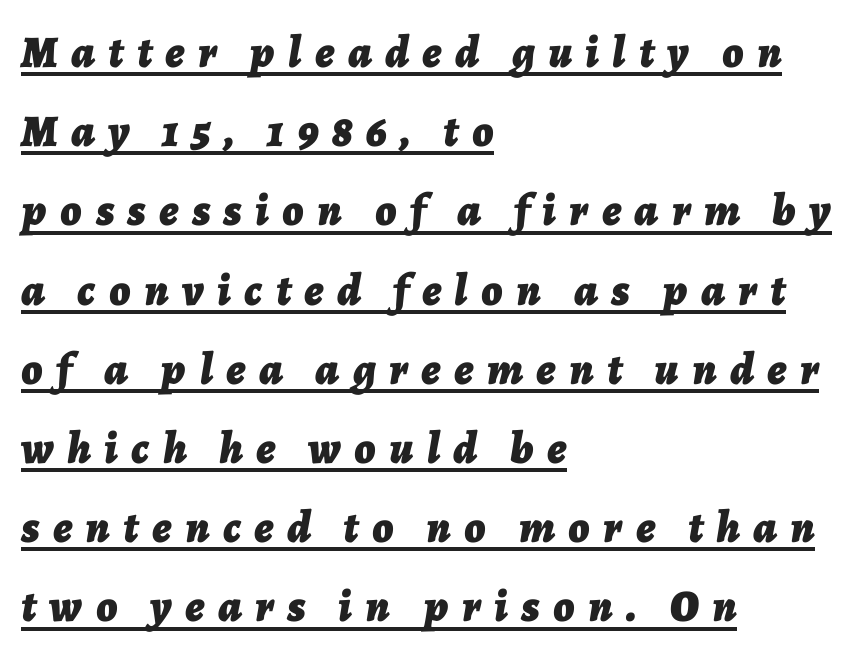
{"italic": "yes", "lean": "right", "slant_degrees": 7, "bold": "yes", "weight": "bold", "width": "normal", "stroke_contrast": "low", "x_height": "medium", "monospaced": "no", "underline": "yes", "align": "left", "line_spacing_ratio": 1.76, "letter_spacing": "wide", "letter_spacing_em": 0.3, "glyph_px": 45}
